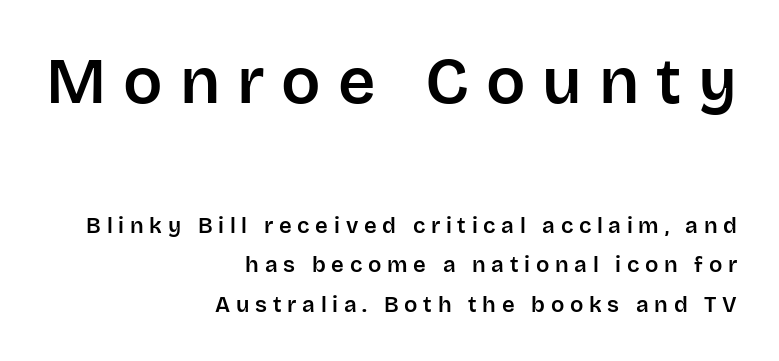
Q: Is the text italic (slanted)? A: No, it is upright.
Q: Is the typeface a serif or a sans-serif typeface? A: Sans-serif.
Q: Is the text underlined? A: No.
Q: How is the paragraph aligned? A: Right-aligned.
Q: Is the spacing between letters normal or unusually wide? A: Unusually wide.
Q: Which block of text is set in a larger size, the first (top) or the second (bottom)? A: The first (top) one.
Q: Width (condensed, normal, or wide)? A: Normal.
Q: Stroke contrast? A: Low.
Q: x-height? A: Large.
Q: Monospaced? A: No.
